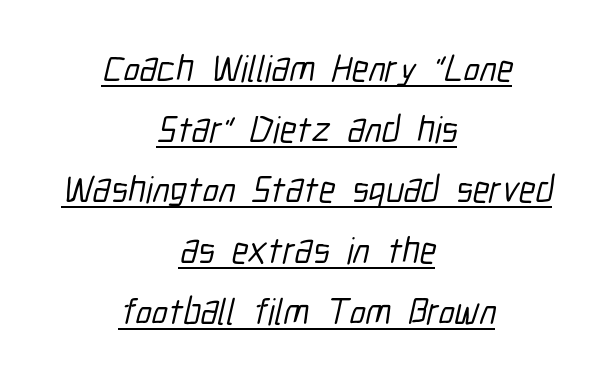
{"serif": "no", "width": "condensed", "stroke_contrast": "low", "x_height": "medium", "monospaced": "no", "underline": "yes", "align": "center", "line_spacing": "normal", "line_spacing_ratio": 1.64, "letter_spacing": "normal", "letter_spacing_em": 0.0, "glyph_px": 37}
